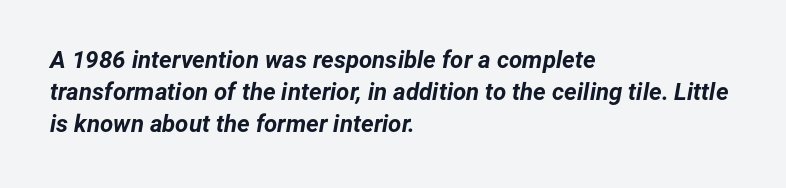
{"italic": "yes", "lean": "right", "slant_degrees": 12, "bold": "yes", "underline": "no", "align": "left", "line_spacing": "normal", "line_spacing_ratio": 1.33, "letter_spacing": "normal", "letter_spacing_em": 0.0, "glyph_px": 24}
